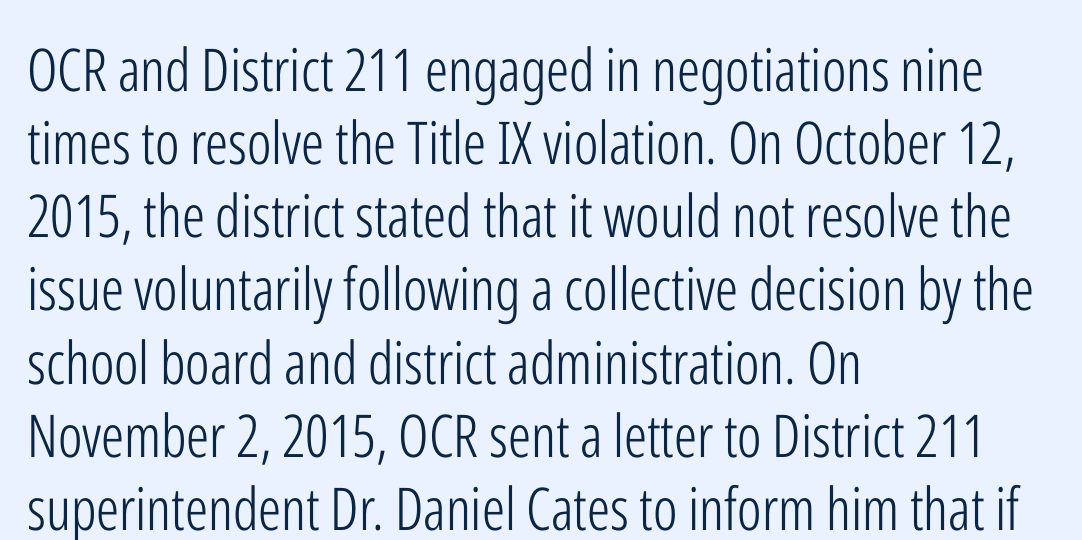
Posture: upright roman. Each line starts at the same left margin while the right side varies. The face used here is proportionally spaced, like ordinary book or web type. Nobody drew a line under any word here. Type style note: lacks serifs. No chunkiness to these letters — they're not bold.
